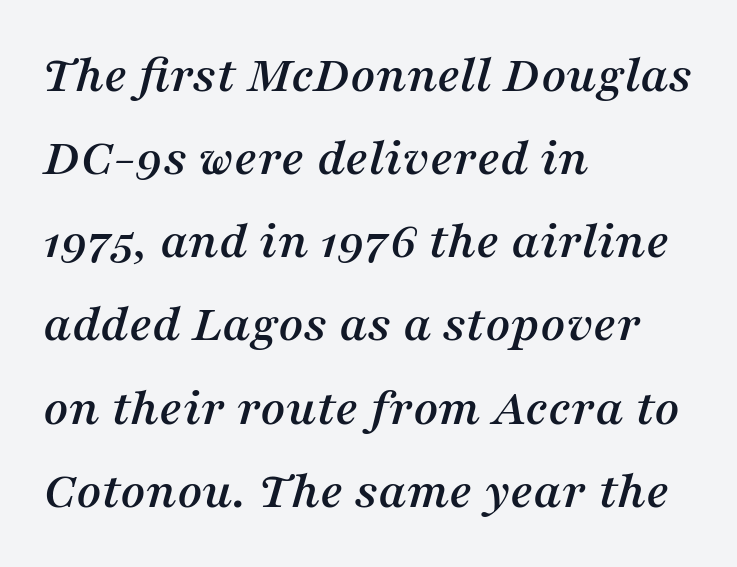
Varying glyph widths throughout — classic text-font behaviour. These lines stack with their left ends in a neat column. The specimen omits any rule beneath the text block's lines. Words appear dense and cohesive because spacing is normal. A typesetter would label this face a serif. Posture: slanted.
